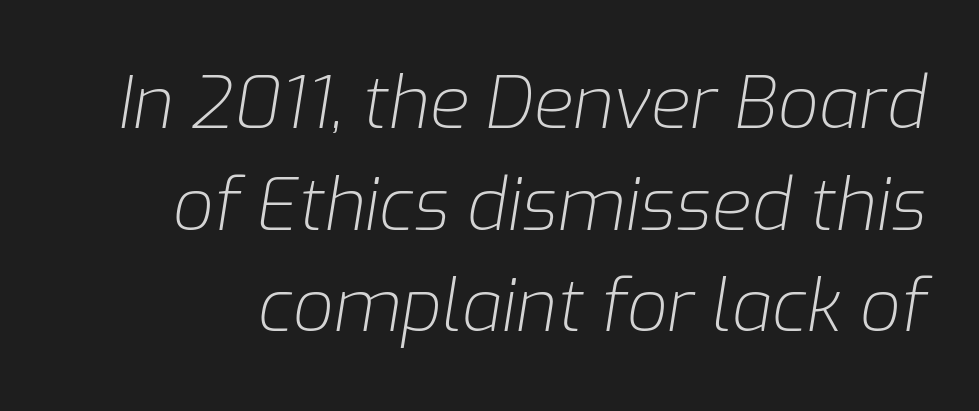
Q: Is the text bold? A: No.
Q: Is the text italic (slanted)? A: Yes, it leans right by about 9 degrees.
Q: Is the text underlined? A: No.
Q: Is the spacing between letters normal or unusually wide? A: Normal.
Q: Is the spacing between lines tight, normal or loose? A: Normal.
Q: Width (condensed, normal, or wide)? A: Normal.
Q: Stroke contrast? A: Low.
Q: x-height? A: Medium.
Q: Monospaced? A: No.
